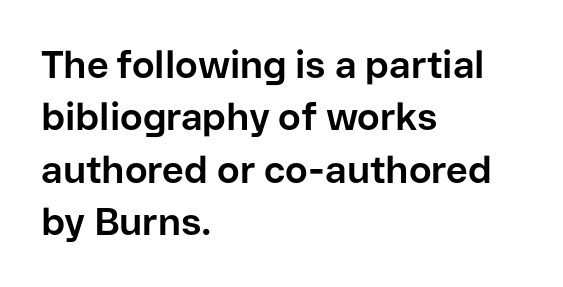
{"serif": "no", "italic": "no", "bold": "yes", "weight": "bold", "width": "normal", "stroke_contrast": "low", "x_height": "medium", "monospaced": "no", "underline": "no", "align": "left", "line_spacing": "normal", "line_spacing_ratio": 1.38, "letter_spacing": "normal", "letter_spacing_em": 0.0, "glyph_px": 38}
